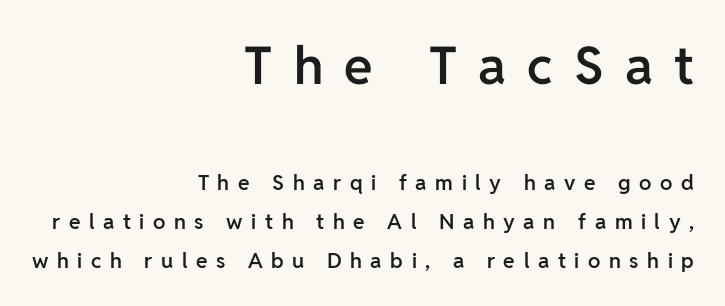
{"serif": "no", "italic": "no", "bold": "semi", "weight": "semibold", "width": "normal", "stroke_contrast": "low", "x_height": "medium", "monospaced": "no", "underline": "no", "align": "right", "line_spacing_ratio": 1.84, "letter_spacing": "wide", "letter_spacing_em": 0.41, "larger_block": "first", "size_ratio": 2.48, "glyph_px": 52}
